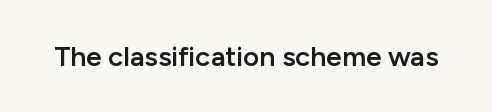
{"serif": "no", "italic": "no", "bold": "semi", "weight": "semibold", "width": "normal", "stroke_contrast": "low", "x_height": "medium", "monospaced": "no", "underline": "no", "letter_spacing": "normal", "letter_spacing_em": 0.0, "glyph_px": 28}
